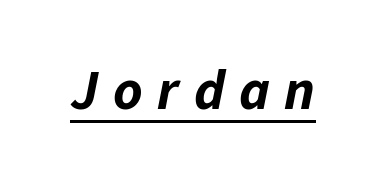
The image shows 56 px bold type, italic (leaning right); set unusually wide letter spacing (+0.26 em), underlined; low stroke contrast and a medium x-height.
